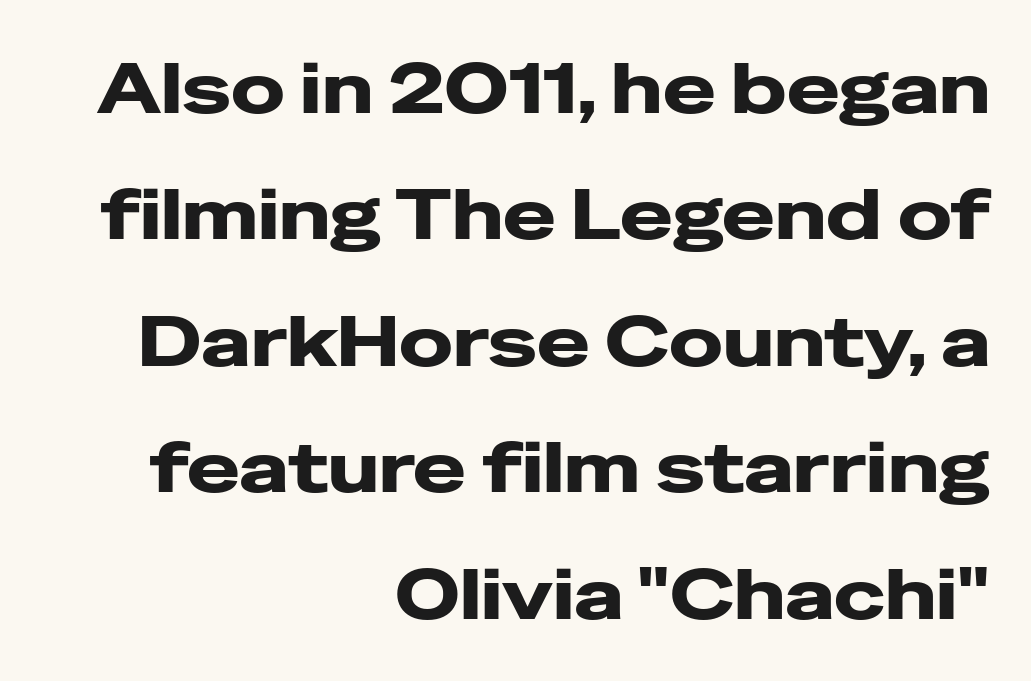
Q: Is the text italic (slanted)? A: No, it is upright.
Q: Is the typeface a serif or a sans-serif typeface? A: Sans-serif.
Q: Is the text underlined? A: No.
Q: How is the paragraph aligned? A: Right-aligned.
Q: Is the spacing between letters normal or unusually wide? A: Normal.
Q: Width (condensed, normal, or wide)? A: Wide.
Q: Stroke contrast? A: Low.
Q: x-height? A: Medium.
Q: Monospaced? A: No.
